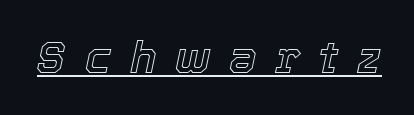
Rendered with sloped, italic letterforms. A continuous stroke trails under the words, as in a hyperlink. The letterforms stand isolated, each surrounded by extra space. Think of a printed novel: that variable character pitch is what you see here.
